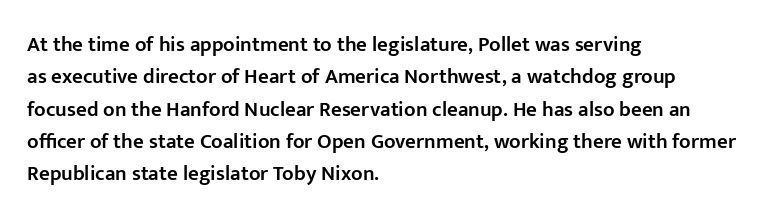
Q: Is the text bold? A: Semi-bold.
Q: Is the text italic (slanted)? A: No, it is upright.
Q: Is the text underlined? A: No.
Q: How is the paragraph aligned? A: Left-aligned.
Q: Is the spacing between letters normal or unusually wide? A: Normal.
Q: Is the spacing between lines tight, normal or loose? A: Normal.
